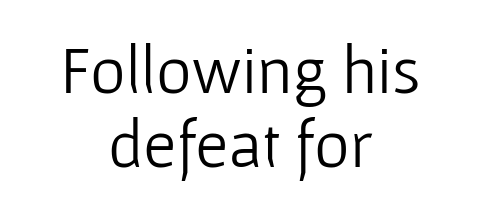
The image shows 68 px light sans-serif type, upright; set centered, tight line spacing (1.09x), normal letter spacing, not underlined; low stroke contrast and a medium x-height.
